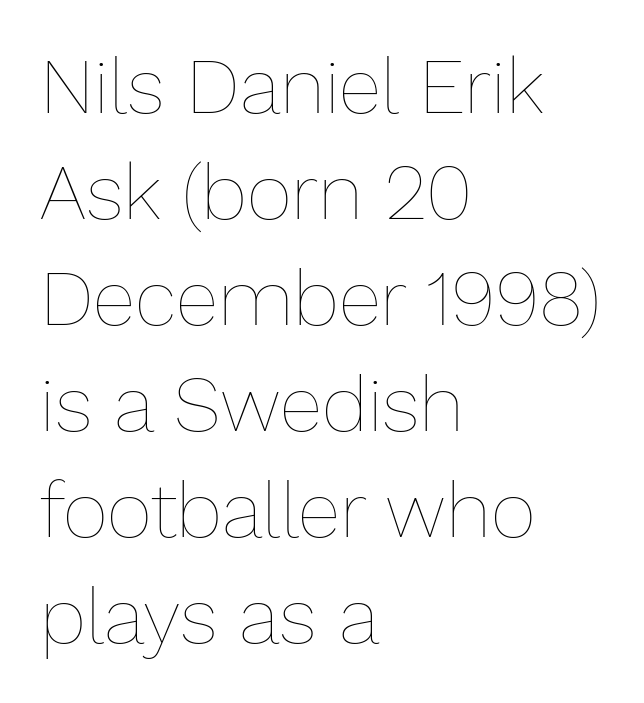
Q: Is the text bold? A: No.
Q: Is the text italic (slanted)? A: No, it is upright.
Q: Is the text underlined? A: No.
Q: How is the paragraph aligned? A: Left-aligned.
Q: Is the spacing between letters normal or unusually wide? A: Normal.
Q: Is the spacing between lines tight, normal or loose? A: Normal.
Q: Width (condensed, normal, or wide)? A: Normal.
Q: Stroke contrast? A: Low.
Q: x-height? A: Medium.
Q: Monospaced? A: No.
